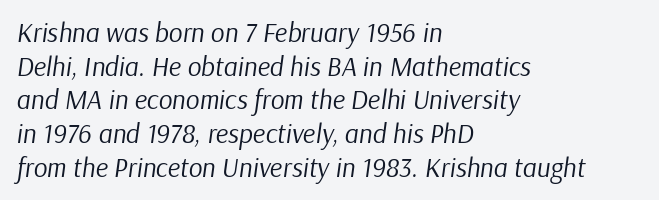
Designer's note — italics engaged. Glance below the letters and you will spot only blank space. Nobody touched the tracking dial on this one. Stem width sits at or under what a default text font uses.
